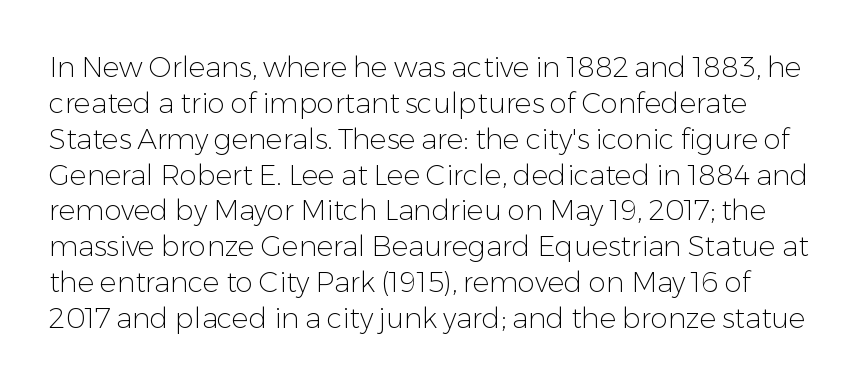
The image shows 28 px light sans-serif type, upright; set normal line spacing (1.28x), normal letter spacing, not underlined; low stroke contrast and a medium x-height.
